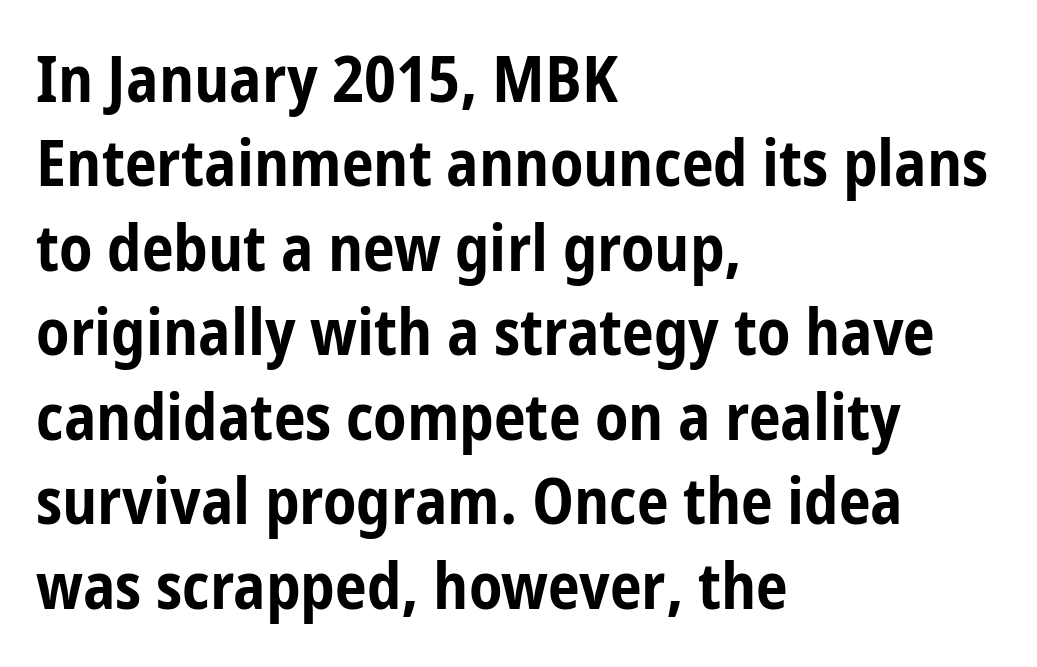
{"serif": "no", "italic": "no", "bold": "yes", "weight": "bold", "width": "condensed", "stroke_contrast": "low", "x_height": "medium", "monospaced": "no", "underline": "no", "align": "left", "line_spacing": "normal", "line_spacing_ratio": 1.32, "letter_spacing": "normal", "letter_spacing_em": 0.0, "glyph_px": 64}
